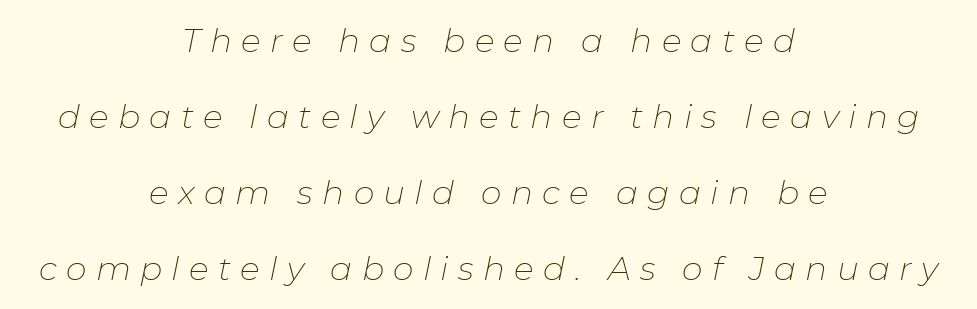
{"italic": "yes", "lean": "right", "slant_degrees": 11, "bold": "no", "weight": "thin", "width": "normal", "stroke_contrast": "low", "x_height": "medium", "monospaced": "no", "underline": "no", "align": "center", "line_spacing": "loose", "line_spacing_ratio": 2.3, "letter_spacing": "wide", "letter_spacing_em": 0.28, "glyph_px": 33}
